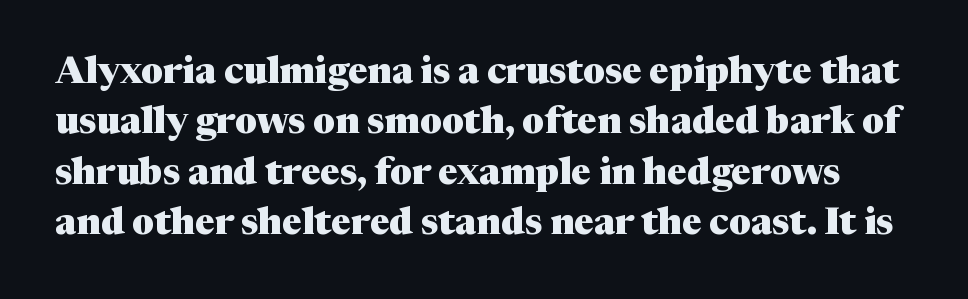
The image shows 37 px heavy serif type, upright; set normal line spacing (1.36x), normal letter spacing, not underlined; medium stroke contrast and a medium x-height.
